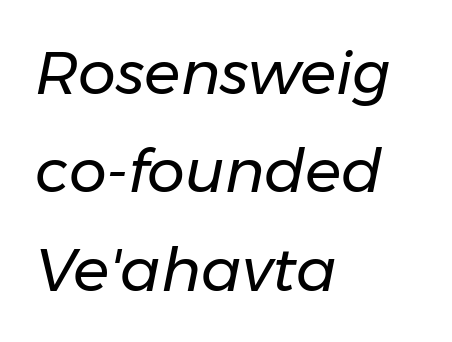
The image shows 60 px regular-weight type, italic (leaning right); set left-aligned, normal line spacing (1.64x), normal letter spacing, not underlined; low stroke contrast and a medium x-height.
